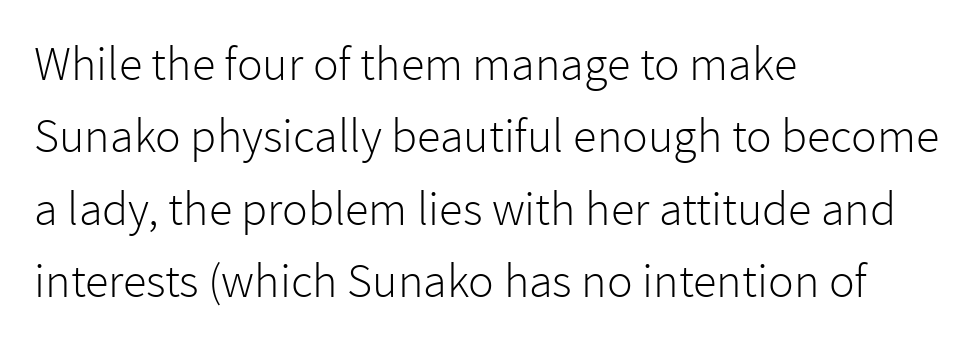
Baseline-to-baseline distance is the conventional proportion of letter height. Notice how the passage keeps a crisp vertical edge on the left only. You can tell it's not italic because the verticals are truly vertical. The face used here is proportionally spaced, like ordinary book or web type. The space directly below the letters is spotless. The typeface has the unassuming heft of standard copy or less.
